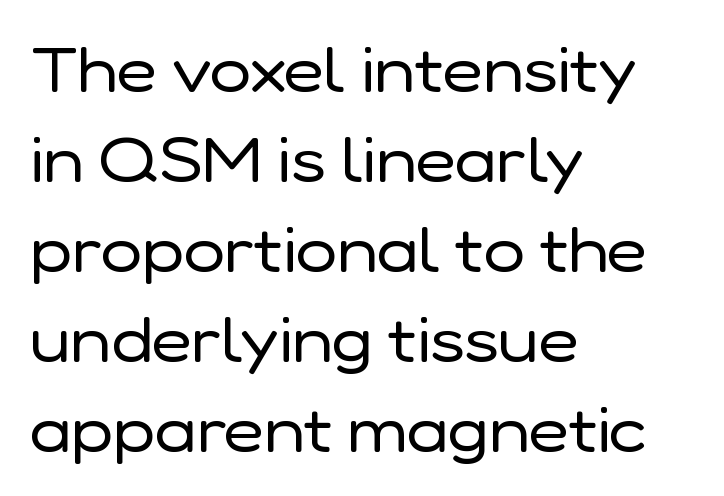
Each word holds together tightly as a unit, with standard inter-letter gaps. Each letter's strokes conclude bluntly, with no projecting serifs. The cut favours lightness, reaching ordinary text weight at its darkest. Do the characters align in a grid? No, the font is proportional.
